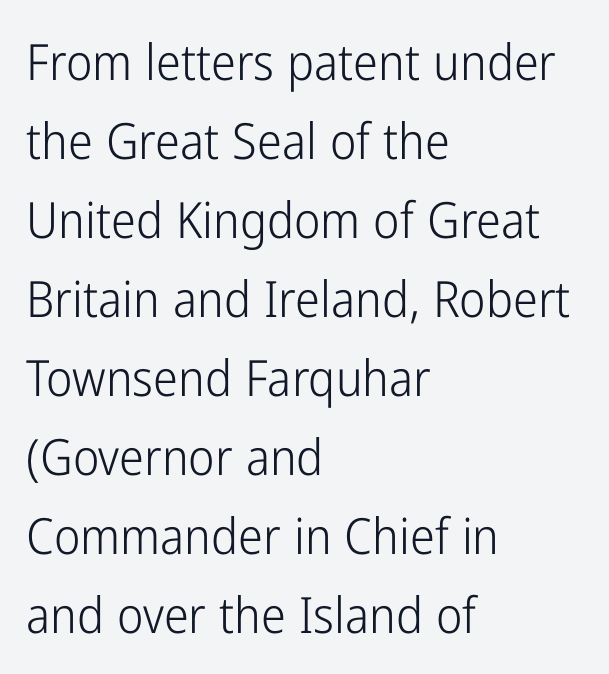
The image shows 50 px light, condensed sans-serif type, upright; set left-aligned, normal line spacing (1.58x), normal letter spacing, not underlined; low stroke contrast and a medium x-height.
